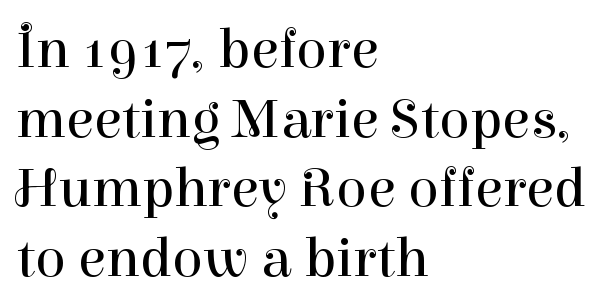
Q: Is the text bold? A: No.
Q: Is the text italic (slanted)? A: No, it is upright.
Q: Is the typeface a serif or a sans-serif typeface? A: Serif.
Q: Is the text underlined? A: No.
Q: How is the paragraph aligned? A: Left-aligned.
Q: Is the spacing between letters normal or unusually wide? A: Normal.
Q: Width (condensed, normal, or wide)? A: Normal.
Q: Stroke contrast? A: High.
Q: x-height? A: Medium.
Q: Monospaced? A: No.
